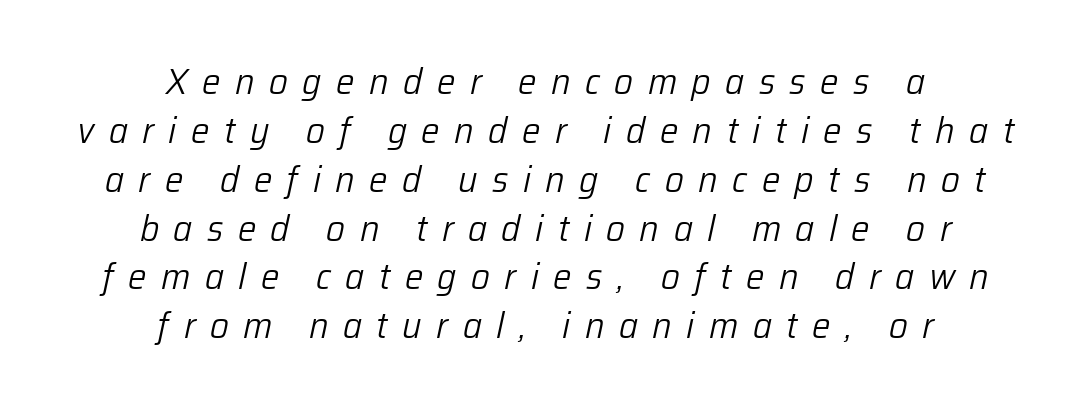
{"italic": "yes", "lean": "right", "slant_degrees": 12, "bold": "no", "weight": "light", "width": "normal", "stroke_contrast": "low", "x_height": "medium", "monospaced": "no", "underline": "no", "align": "center", "line_spacing": "normal", "line_spacing_ratio": 1.32, "letter_spacing": "wide", "letter_spacing_em": 0.39, "glyph_px": 37}
